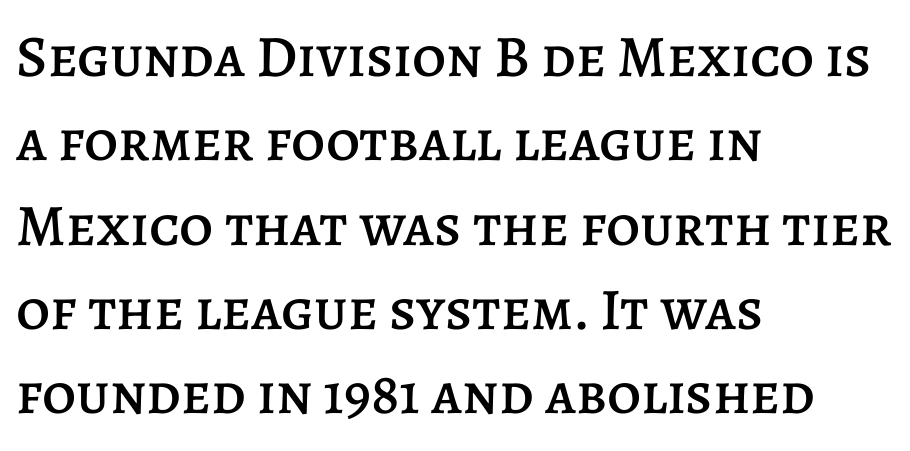
The image shows 59 px text type, upright; set left-aligned, normal line spacing (1.43x), normal letter spacing, not underlined; low stroke contrast and a large x-height.
